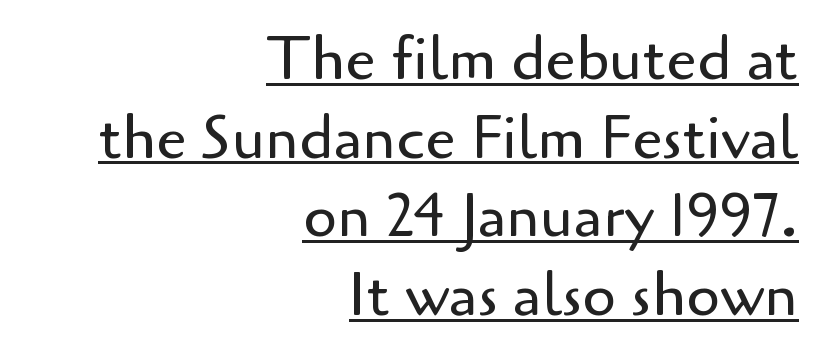
{"serif": "no", "italic": "no", "bold": "no", "weight": "regular", "width": "normal", "stroke_contrast": "low", "x_height": "small", "monospaced": "no", "underline": "yes", "align": "right", "line_spacing": "normal", "line_spacing_ratio": 1.29, "letter_spacing": "normal", "letter_spacing_em": 0.0, "glyph_px": 61}
